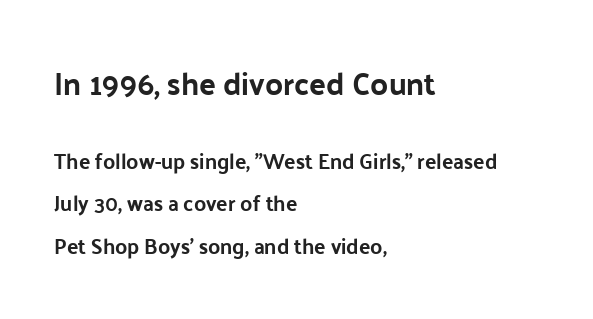
Q: Is the text italic (slanted)? A: No, it is upright.
Q: Is the typeface a serif or a sans-serif typeface? A: Sans-serif.
Q: Is the text underlined? A: No.
Q: How is the paragraph aligned? A: Left-aligned.
Q: Is the spacing between letters normal or unusually wide? A: Normal.
Q: Is the spacing between lines tight, normal or loose? A: Loose.
Q: Which block of text is set in a larger size, the first (top) or the second (bottom)? A: The first (top) one.
Q: Width (condensed, normal, or wide)? A: Normal.
Q: Stroke contrast? A: Low.
Q: x-height? A: Medium.
Q: Monospaced? A: No.
